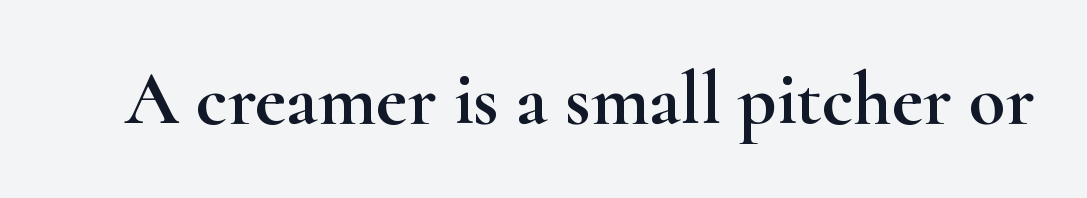
What kind of face is this? One with serifs. When letters stand straight like this, we call the style roman or upright. These lines keep a tight, regular rhythm from letter to letter. Nobody drew a line under any word here. Do the characters align in a grid? No, the font is proportional.
